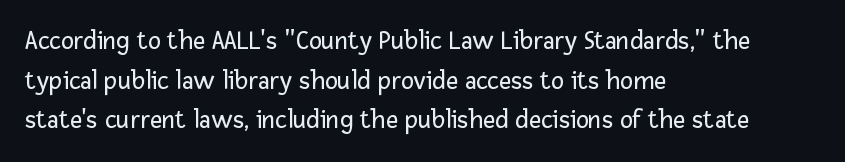
The image shows 27 px text type, upright; set left-aligned, normal line spacing (1.47x), normal letter spacing, not underlined.
